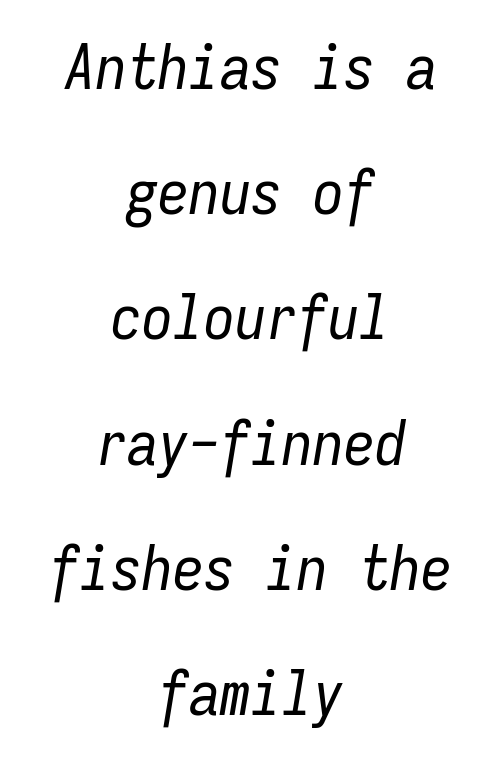
Q: Is the text bold? A: No.
Q: Is the text italic (slanted)? A: Yes, it leans right by about 9 degrees.
Q: Is the text underlined? A: No.
Q: How is the paragraph aligned? A: Centered.
Q: Is the spacing between letters normal or unusually wide? A: Normal.
Q: Is the spacing between lines tight, normal or loose? A: Loose.
Q: Width (condensed, normal, or wide)? A: Condensed.
Q: Stroke contrast? A: Low.
Q: x-height? A: Medium.
Q: Monospaced? A: Yes.
